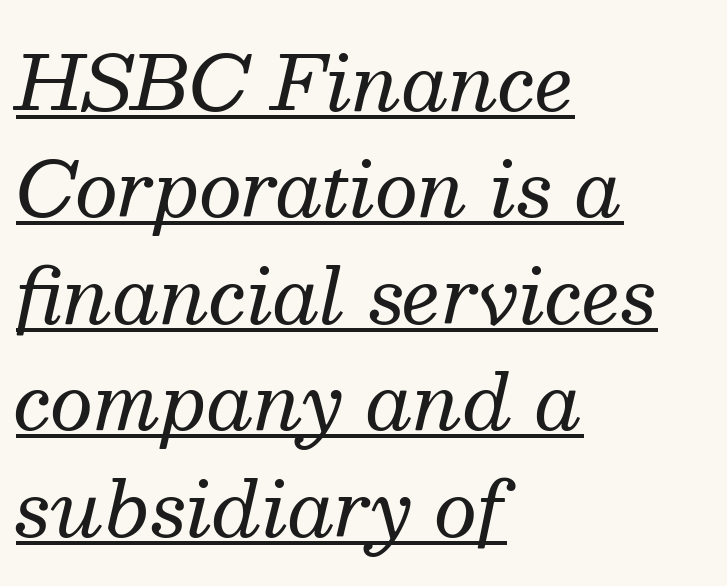
Q: Is the text bold? A: No.
Q: Is the text italic (slanted)? A: Yes, it leans right by about 13 degrees.
Q: Is the typeface a serif or a sans-serif typeface? A: Serif.
Q: Is the text underlined? A: Yes.
Q: How is the paragraph aligned? A: Left-aligned.
Q: Is the spacing between letters normal or unusually wide? A: Normal.
Q: Is the spacing between lines tight, normal or loose? A: Normal.
Q: Width (condensed, normal, or wide)? A: Normal.
Q: Stroke contrast? A: Medium.
Q: x-height? A: Medium.
Q: Monospaced? A: No.
